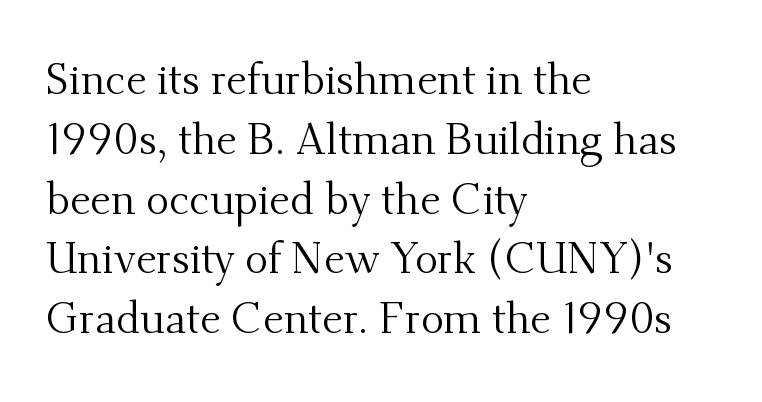
Q: Is the text bold? A: No.
Q: Is the text italic (slanted)? A: No, it is upright.
Q: Is the typeface a serif or a sans-serif typeface? A: Serif.
Q: Is the text underlined? A: No.
Q: How is the paragraph aligned? A: Left-aligned.
Q: Is the spacing between letters normal or unusually wide? A: Normal.
Q: Is the spacing between lines tight, normal or loose? A: Normal.
Q: Width (condensed, normal, or wide)? A: Normal.
Q: Stroke contrast? A: Medium.
Q: x-height? A: Small.
Q: Monospaced? A: No.
